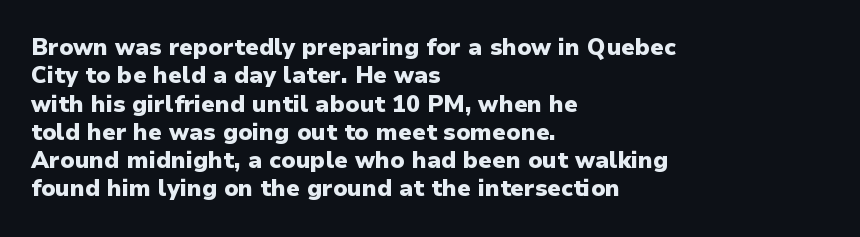
Q: Is the text bold? A: Yes.
Q: Is the text italic (slanted)? A: No, it is upright.
Q: Is the text underlined? A: No.
Q: How is the paragraph aligned? A: Left-aligned.
Q: Is the spacing between letters normal or unusually wide? A: Normal.
